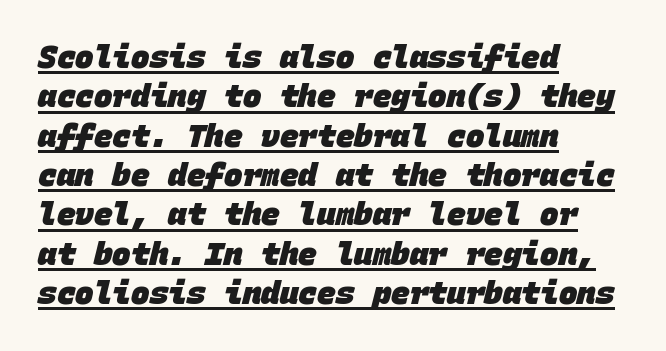
The image shows 31 px heavy sans-serif type, monospaced; set left-aligned, normal line spacing (1.27x), normal letter spacing, underlined; low stroke contrast and a large x-height.
